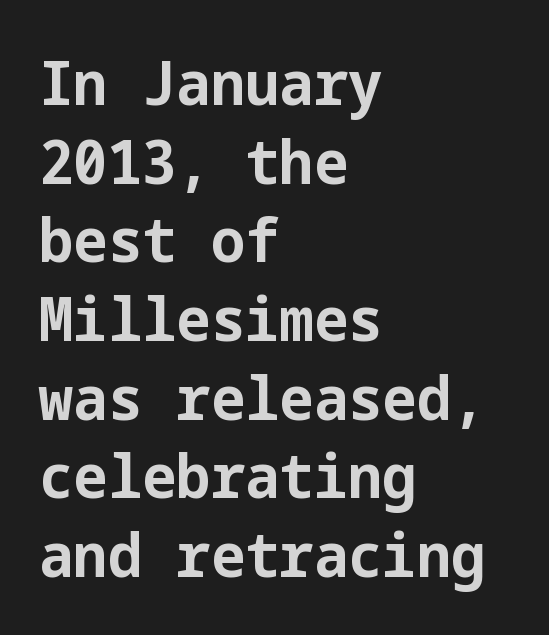
{"serif": "no", "italic": "no", "bold": "yes", "weight": "bold", "width": "normal", "stroke_contrast": "low", "x_height": "medium", "underline": "no", "align": "left", "line_spacing": "normal", "line_spacing_ratio": 1.29, "letter_spacing": "normal", "letter_spacing_em": 0.0, "glyph_px": 61}
